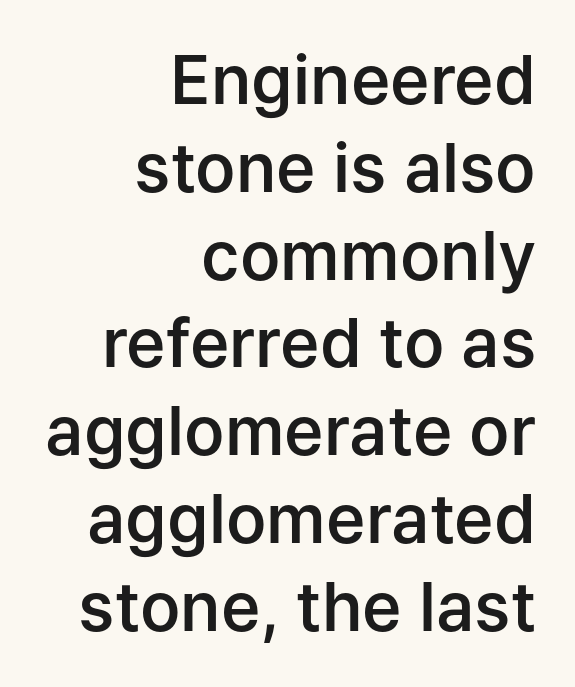
Q: Is the text bold? A: Semi-bold.
Q: Is the text italic (slanted)? A: No, it is upright.
Q: Is the typeface a serif or a sans-serif typeface? A: Sans-serif.
Q: Is the text underlined? A: No.
Q: How is the paragraph aligned? A: Right-aligned.
Q: Is the spacing between letters normal or unusually wide? A: Normal.
Q: Is the spacing between lines tight, normal or loose? A: Normal.
Q: Width (condensed, normal, or wide)? A: Normal.
Q: Stroke contrast? A: Low.
Q: x-height? A: Medium.
Q: Monospaced? A: No.
